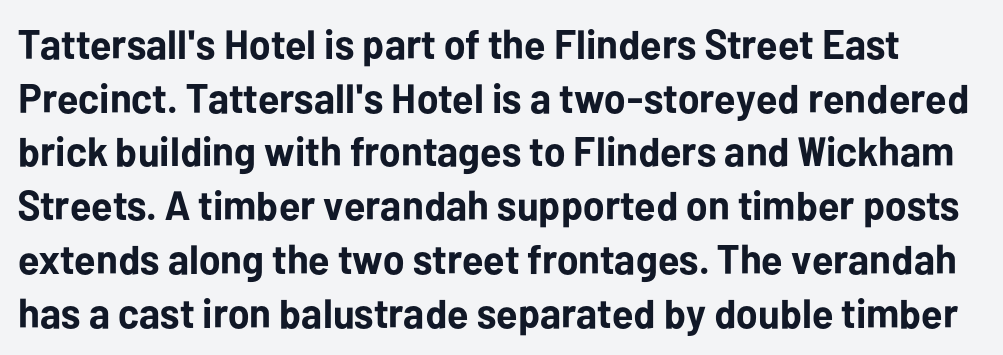
Heavy-handed strokes throughout: this text is bold. This sample keeps an unexceptional amount of space between lines. The space beneath each line is pristine and unruled. Ascenders rise straight up at ninety degrees. Classification — sans serif. You could not count columns in this text — the font is proportionally spaced.
